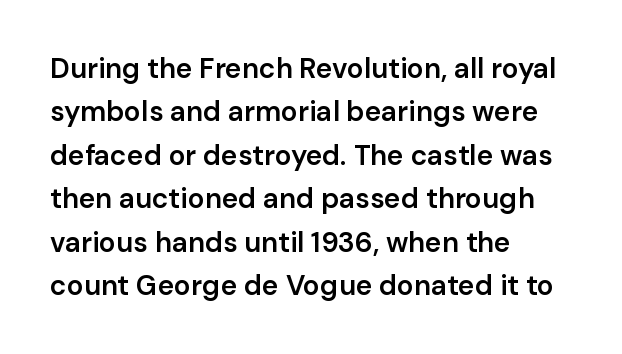
The image shows 28 px semibold sans-serif type, upright; set left-aligned, normal line spacing (1.55x), normal letter spacing, not underlined; low stroke contrast and a medium x-height.
